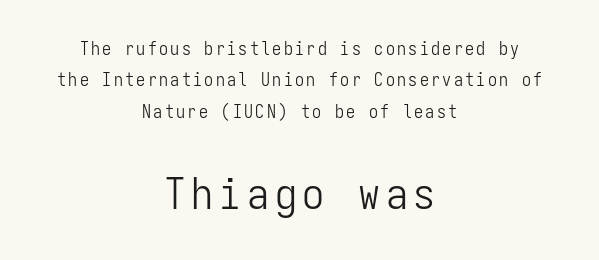
{"serif": "no", "italic": "no", "bold": "no", "weight": "light", "width": "condensed", "stroke_contrast": "low", "x_height": "medium", "monospaced": "yes", "underline": "no", "align": "center", "line_spacing_ratio": 1.74, "larger_block": "second", "size_ratio": 2.44, "glyph_px": 44}
